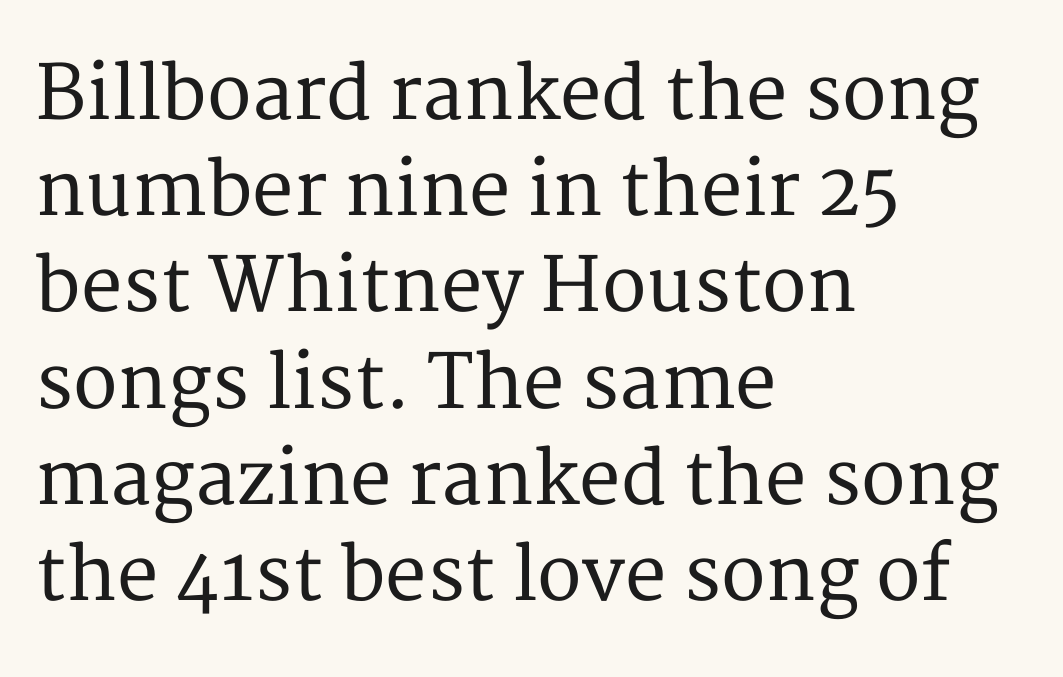
The image shows 74 px serif type, upright; set left-aligned, normal line spacing (1.3x), normal letter spacing, not underlined; medium stroke contrast and a medium x-height.
